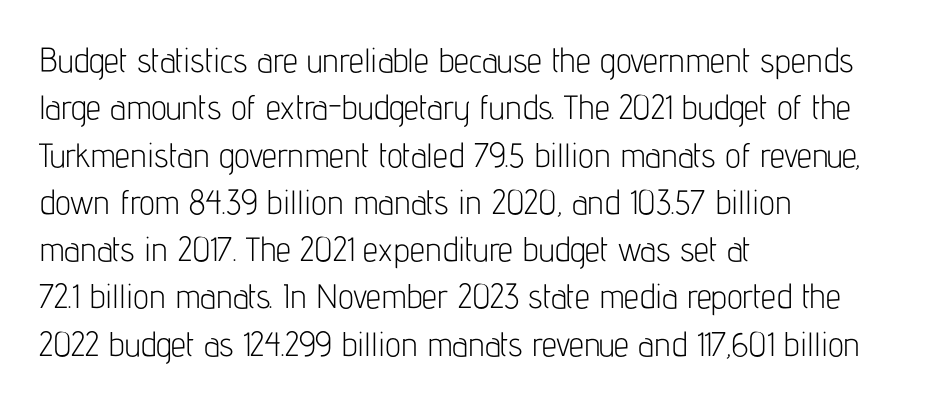
Q: Is the text bold? A: No.
Q: Is the text italic (slanted)? A: No, it is upright.
Q: Is the typeface a serif or a sans-serif typeface? A: Sans-serif.
Q: Is the text underlined? A: No.
Q: How is the paragraph aligned? A: Left-aligned.
Q: Is the spacing between letters normal or unusually wide? A: Normal.
Q: Is the spacing between lines tight, normal or loose? A: Normal.
Q: Width (condensed, normal, or wide)? A: Condensed.
Q: Stroke contrast? A: Low.
Q: x-height? A: Medium.
Q: Monospaced? A: No.
